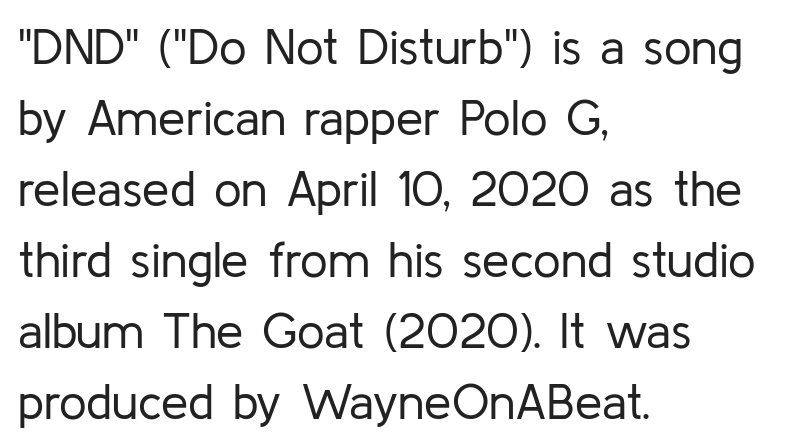
Students, observe: this is what conventionally led text looks like. Default kerning and tracking; the words read as compact shapes. A student would call this left alignment; a typographer would say flush left, rag right. Notice how the stems are strictly vertical — no italics here.
